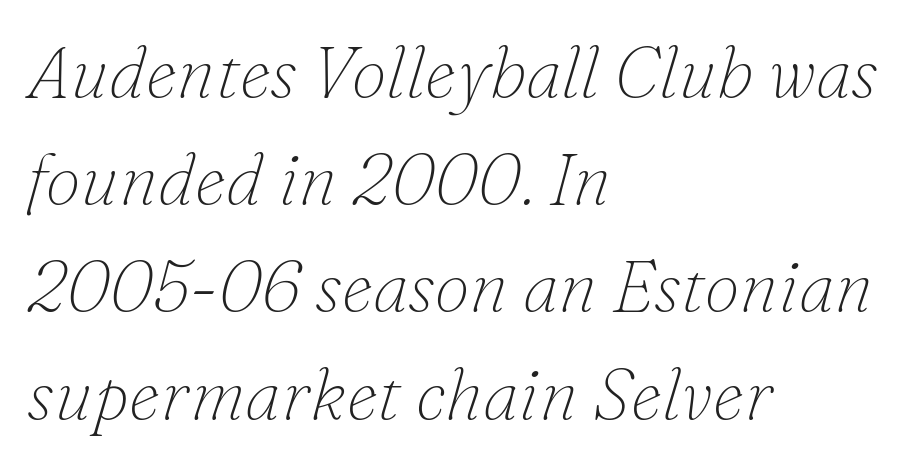
Compared with typical body copy, the letter spacing here is the same. The glyphs look as if they've been sheared to an angle. All the whitespace from short lines collects on the right. Vertical spacing — default.
